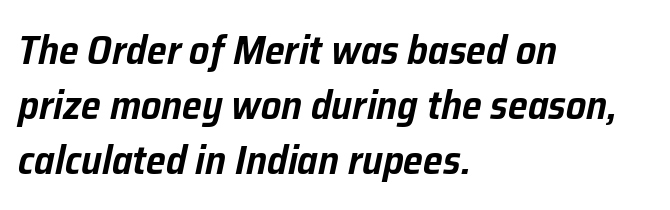
The space beneath each line is pristine and unruled. Character widths vary here, with narrow letters taking less room than wide ones. One glance says typical: line gaps are just what's usual. Tall strokes in this sample are angled rather than plumb.
